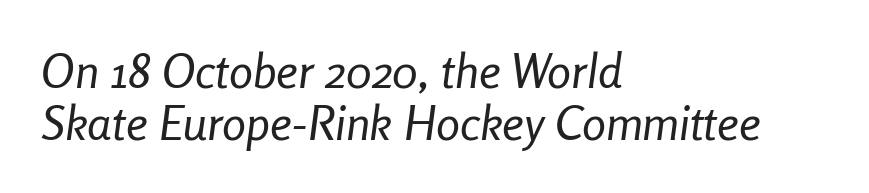
The image shows 48 px regular-weight, condensed type, italic (leaning right); set left-aligned, tight line spacing (1.08x), normal letter spacing, not underlined; low stroke contrast and a medium x-height.
